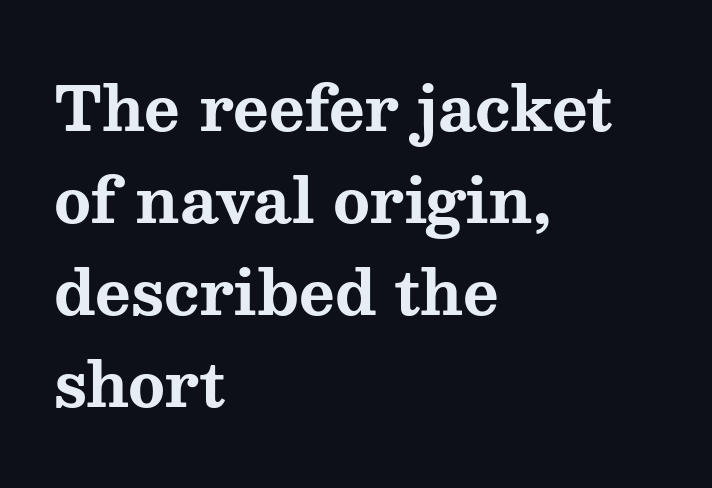
Tracking here is standard; glyphs follow each other at the usual distance. Stroke terminals: seriffed. Decoration check: the copy has no underline. Typeset ragged right — the left edge is the straight one. Posture: vertical. Is this a fixed-width face? No — the glyphs have proportional, varying widths.
